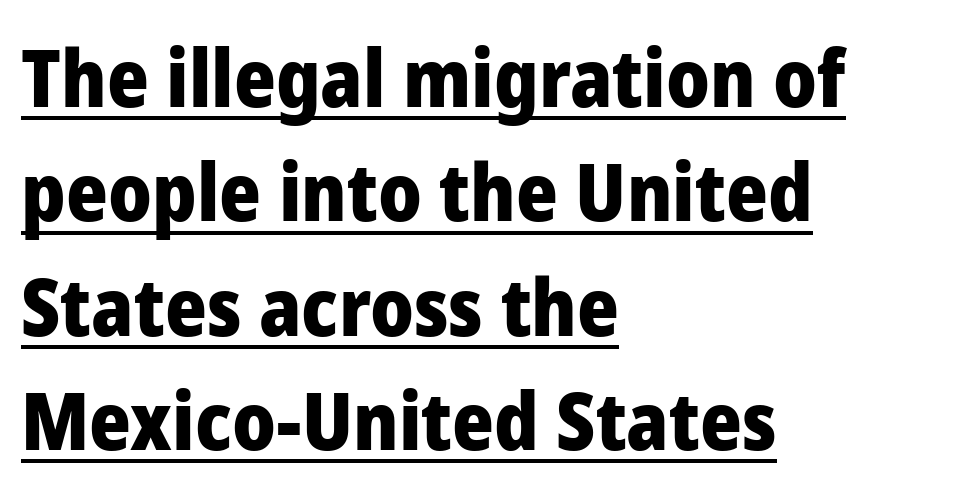
{"serif": "no", "italic": "no", "bold": "yes", "weight": "heavy", "width": "normal", "stroke_contrast": "low", "x_height": "medium", "monospaced": "no", "underline": "yes", "align": "left", "line_spacing": "normal", "line_spacing_ratio": 1.43, "letter_spacing": "normal", "letter_spacing_em": 0.0, "glyph_px": 80}
